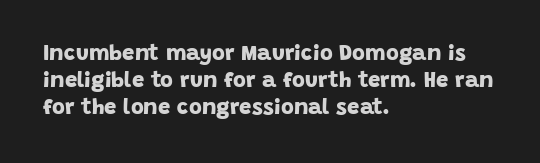
{"bold": "yes", "underline": "no", "align": "left", "line_spacing_ratio": 1.22, "letter_spacing": "normal", "letter_spacing_em": 0.0, "glyph_px": 22}
